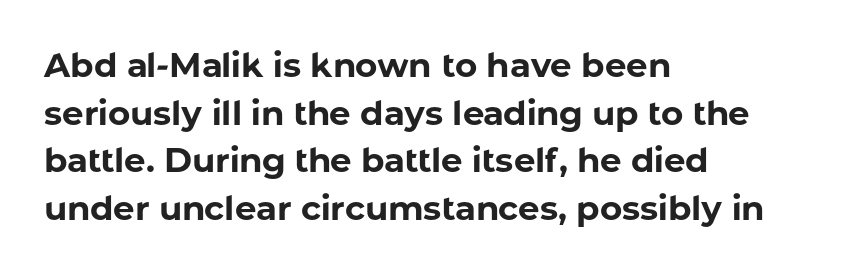
Spacing verdict: proportional, widths tailored to each character. Spacing between characters is what you'd get straight out of the box. Plenty of ink on the page — the face is bold. The typeface chosen for these lines omits serifs. The rows are spaced the way most documents space them. The rag falls on the right side of this text block.
